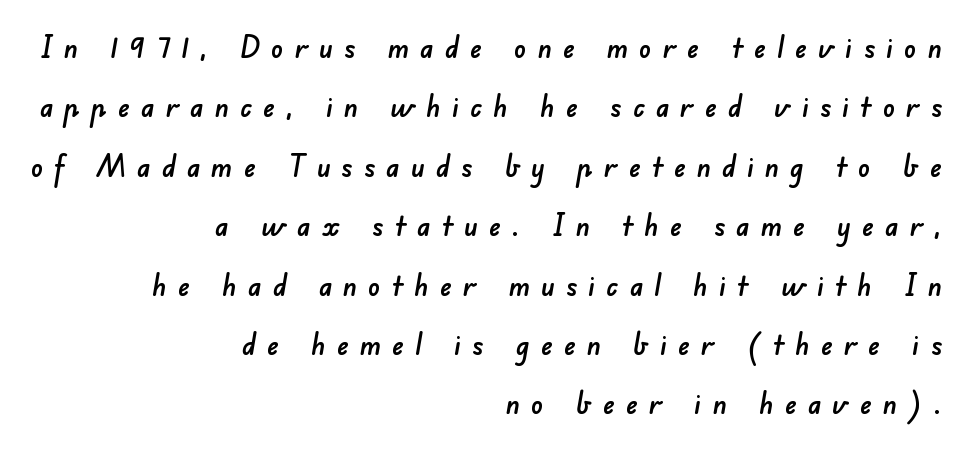
Q: Is the typeface a serif or a sans-serif typeface? A: Sans-serif.
Q: Is the text underlined? A: No.
Q: How is the paragraph aligned? A: Right-aligned.
Q: Is the spacing between letters normal or unusually wide? A: Unusually wide.
Q: Is the spacing between lines tight, normal or loose? A: Loose.
Q: Width (condensed, normal, or wide)? A: Normal.
Q: Stroke contrast? A: Low.
Q: x-height? A: Small.
Q: Monospaced? A: No.
